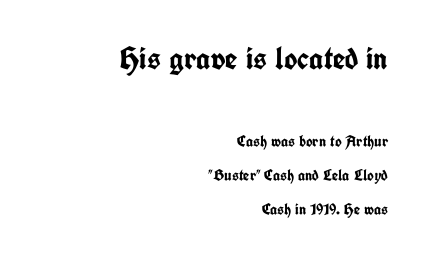
The image shows 32 px semibold, condensed sans-serif type, upright; set right-aligned, loose line spacing (2.12x), normal letter spacing, not underlined; the first (top) block is 2.0x larger; low stroke contrast and a medium x-height.
